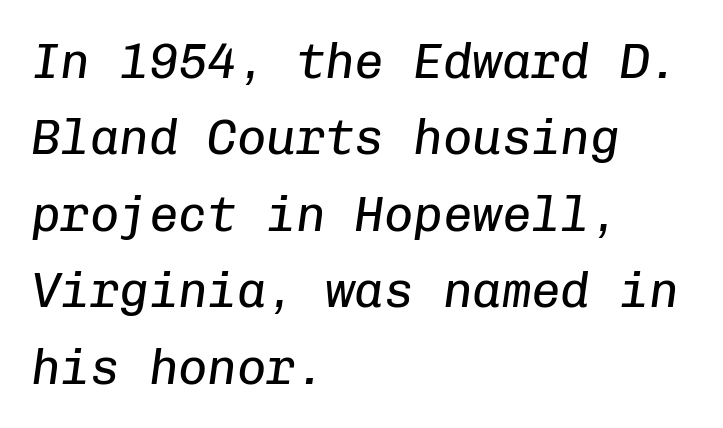
Q: Is the text bold? A: No.
Q: Is the text italic (slanted)? A: Yes, it leans right by about 8 degrees.
Q: Is the text underlined? A: No.
Q: How is the paragraph aligned? A: Left-aligned.
Q: Is the spacing between letters normal or unusually wide? A: Normal.
Q: Is the spacing between lines tight, normal or loose? A: Normal.
Q: Width (condensed, normal, or wide)? A: Normal.
Q: Stroke contrast? A: Low.
Q: x-height? A: Medium.
Q: Monospaced? A: Yes.
